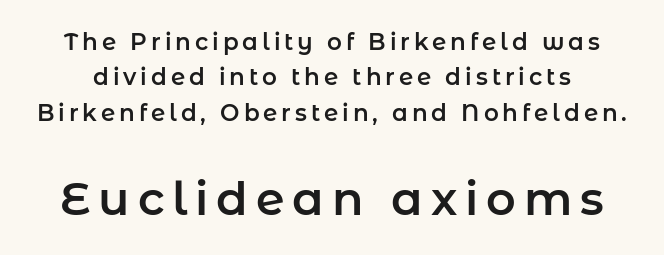
Decoration check: the copy has no underline. Is this a sans? Yes — the strokes have no serifs. Size hierarchy here favors the trailing block over the leading one. The leading is moderate, giving the passage an even texture. The type sits square on the baseline with zero lean.
